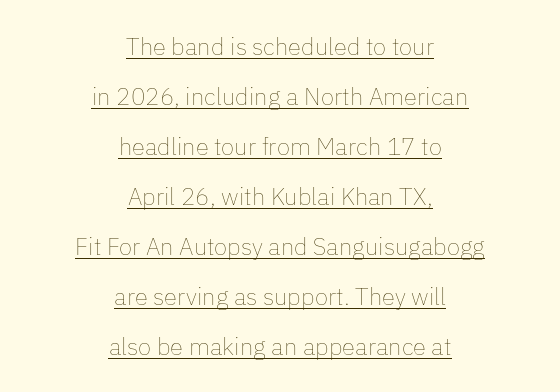
{"italic": "no", "bold": "no", "underline": "yes", "align": "center", "line_spacing": "loose", "line_spacing_ratio": 2.08, "letter_spacing": "normal", "letter_spacing_em": 0.0, "glyph_px": 24}
